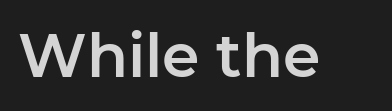
Q: Is the text italic (slanted)? A: No, it is upright.
Q: Is the typeface a serif or a sans-serif typeface? A: Sans-serif.
Q: Is the text underlined? A: No.
Q: Is the spacing between letters normal or unusually wide? A: Normal.
Q: Width (condensed, normal, or wide)? A: Normal.
Q: Stroke contrast? A: Low.
Q: x-height? A: Medium.
Q: Monospaced? A: No.
